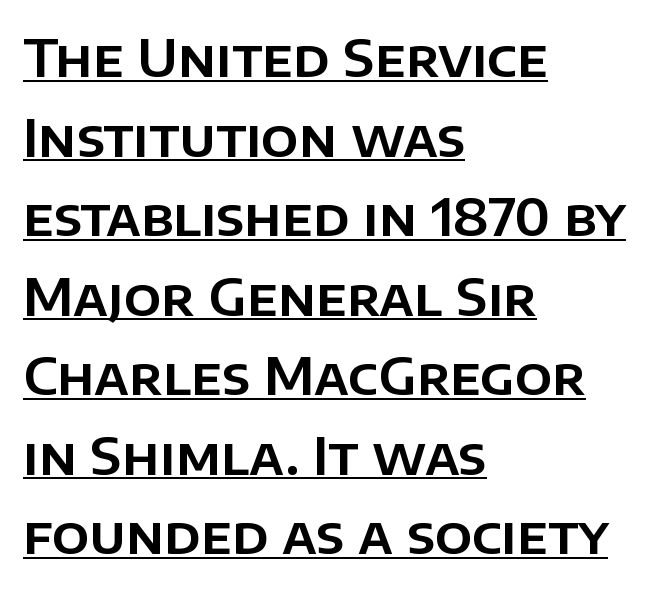
Q: Is the text italic (slanted)? A: No, it is upright.
Q: Is the typeface a serif or a sans-serif typeface? A: Sans-serif.
Q: Is the text underlined? A: Yes.
Q: How is the paragraph aligned? A: Left-aligned.
Q: Is the spacing between letters normal or unusually wide? A: Normal.
Q: Is the spacing between lines tight, normal or loose? A: Normal.
Q: Width (condensed, normal, or wide)? A: Normal.
Q: Stroke contrast? A: Low.
Q: x-height? A: Large.
Q: Monospaced? A: No.
